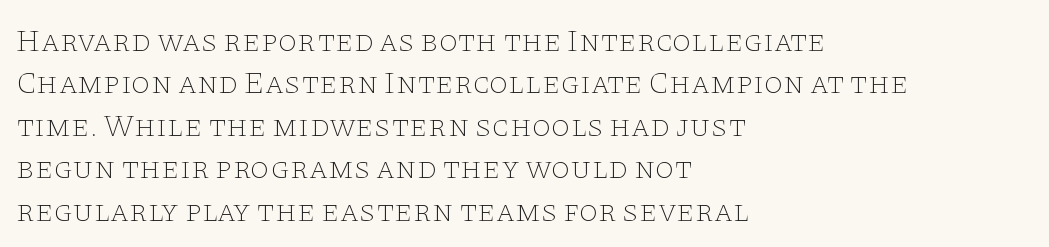
Q: Is the text bold? A: No.
Q: Is the text italic (slanted)? A: No, it is upright.
Q: Is the typeface a serif or a sans-serif typeface? A: Serif.
Q: Is the text underlined? A: No.
Q: How is the paragraph aligned? A: Left-aligned.
Q: Is the spacing between letters normal or unusually wide? A: Normal.
Q: Is the spacing between lines tight, normal or loose? A: Normal.
Q: Width (condensed, normal, or wide)? A: Wide.
Q: Stroke contrast? A: Low.
Q: x-height? A: Large.
Q: Monospaced? A: No.
